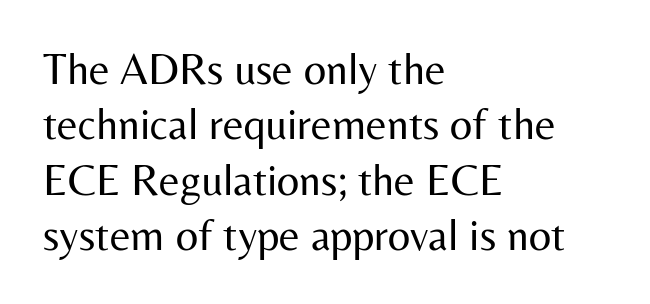
{"serif": "no", "italic": "no", "bold": "no", "weight": "regular", "width": "normal", "stroke_contrast": "medium", "x_height": "medium", "monospaced": "no", "underline": "no", "align": "left", "line_spacing": "normal", "line_spacing_ratio": 1.26, "letter_spacing": "normal", "letter_spacing_em": 0.0, "glyph_px": 44}
